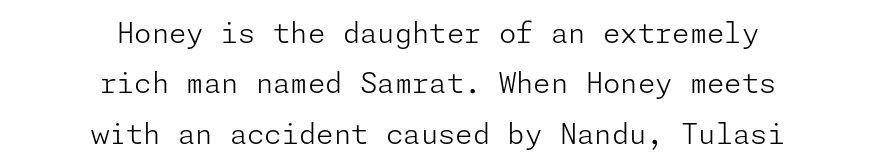
Tall strokes in this sample are plumb rather than angled. This sample uses a sans-serif face. The space beneath each line is pristine and unruled. The letterforms sit shoulder to shoulder at normal distance. Layout note: lines centered. The strokes are not fattened; the text isn't bold.
